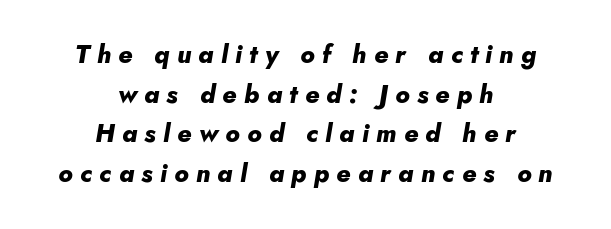
The foot of each line stays bare and open. Display-style spreading of the glyphs; the letterfit is very open. This is oblique type, the kind used for emphasis or titles. Centered paragraph, ragged on both sides. Caption: bold face, heavy strokes. Does the leading feel generous? No, just average.
